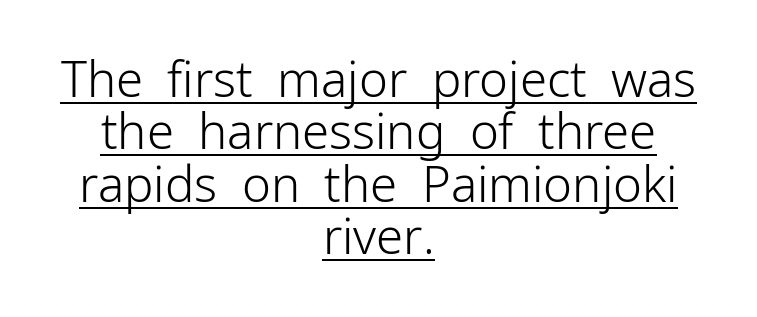
Q: Is the text bold? A: No.
Q: Is the text italic (slanted)? A: No, it is upright.
Q: Is the typeface a serif or a sans-serif typeface? A: Sans-serif.
Q: Is the text underlined? A: Yes.
Q: How is the paragraph aligned? A: Centered.
Q: Is the spacing between letters normal or unusually wide? A: Normal.
Q: Is the spacing between lines tight, normal or loose? A: Tight.
Q: Width (condensed, normal, or wide)? A: Normal.
Q: Stroke contrast? A: Low.
Q: x-height? A: Medium.
Q: Monospaced? A: No.
